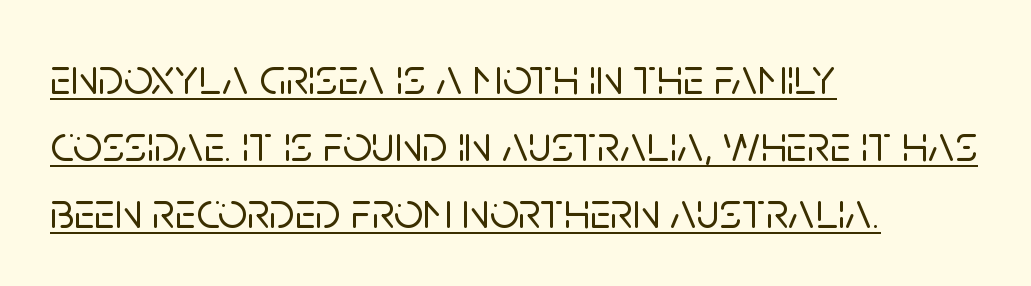
{"serif": "no", "italic": "no", "width": "normal", "stroke_contrast": "low", "x_height": "large", "monospaced": "no", "underline": "yes", "align": "left", "line_spacing": "normal", "line_spacing_ratio": 1.31, "letter_spacing": "normal", "letter_spacing_em": 0.0, "glyph_px": 51}
